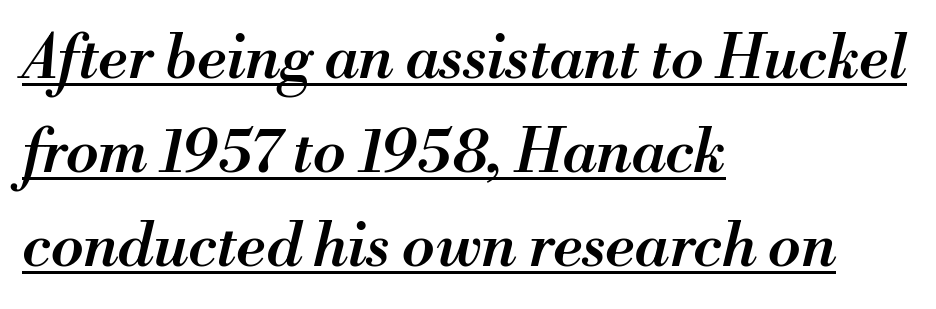
Q: Is the text bold? A: Semi-bold.
Q: Is the text italic (slanted)? A: Yes, it leans right by about 13 degrees.
Q: Is the text underlined? A: Yes.
Q: How is the paragraph aligned? A: Left-aligned.
Q: Is the spacing between letters normal or unusually wide? A: Normal.
Q: Is the spacing between lines tight, normal or loose? A: Normal.
Q: Width (condensed, normal, or wide)? A: Normal.
Q: Stroke contrast? A: Medium.
Q: x-height? A: Small.
Q: Monospaced? A: No.
